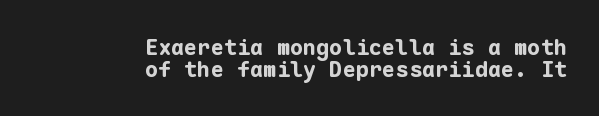
Q: Is the text bold? A: Yes.
Q: Is the text italic (slanted)? A: No, it is upright.
Q: Is the text underlined? A: No.
Q: How is the paragraph aligned? A: Right-aligned.
Q: Is the spacing between letters normal or unusually wide? A: Normal.
Q: Is the spacing between lines tight, normal or loose? A: Tight.
